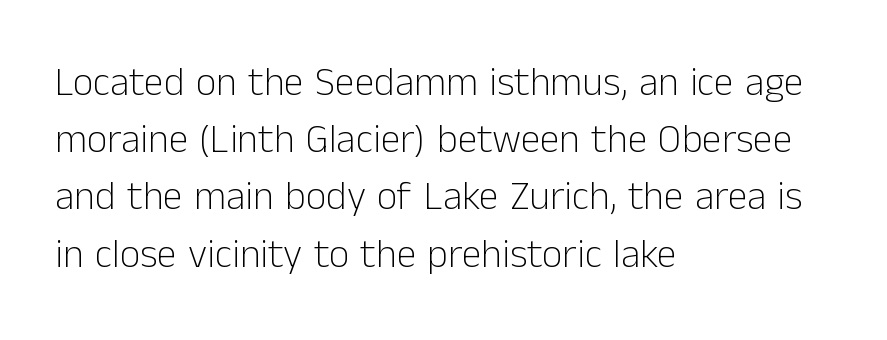
{"serif": "no", "italic": "no", "bold": "no", "weight": "light", "width": "normal", "stroke_contrast": "low", "x_height": "medium", "monospaced": "no", "underline": "no", "align": "left", "line_spacing": "normal", "line_spacing_ratio": 1.43, "letter_spacing": "normal", "letter_spacing_em": 0.0, "glyph_px": 40}
